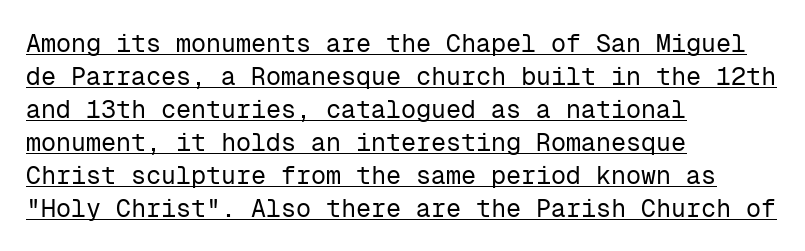
The image shows 25 px text type, upright; set left-aligned, normal line spacing (1.32x), normal letter spacing, underlined.
